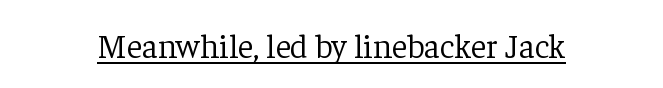
Q: Is the text bold? A: No.
Q: Is the text italic (slanted)? A: No, it is upright.
Q: Is the typeface a serif or a sans-serif typeface? A: Serif.
Q: Is the text underlined? A: Yes.
Q: Is the spacing between letters normal or unusually wide? A: Normal.
Q: Width (condensed, normal, or wide)? A: Normal.
Q: Stroke contrast? A: Low.
Q: x-height? A: Medium.
Q: Monospaced? A: No.
